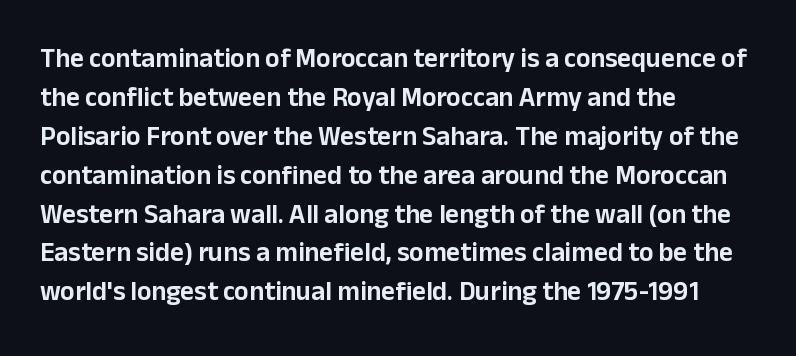
Q: Is the text italic (slanted)? A: No, it is upright.
Q: Is the text underlined? A: No.
Q: How is the paragraph aligned? A: Left-aligned.
Q: Is the spacing between letters normal or unusually wide? A: Normal.
Q: Is the spacing between lines tight, normal or loose? A: Normal.
